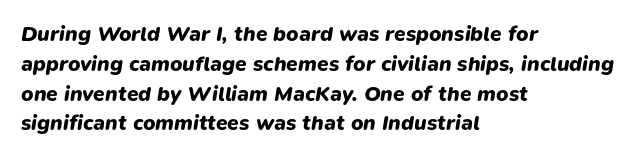
{"italic": "yes", "lean": "right", "slant_degrees": 9, "bold": "yes", "underline": "no", "align": "left", "line_spacing": "normal", "line_spacing_ratio": 1.42, "letter_spacing": "normal", "letter_spacing_em": 0.0, "glyph_px": 21}
